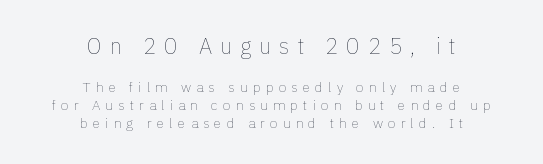
Q: Is the text bold? A: No.
Q: Is the text italic (slanted)? A: No, it is upright.
Q: Is the text underlined? A: No.
Q: How is the paragraph aligned? A: Centered.
Q: Is the spacing between letters normal or unusually wide? A: Unusually wide.
Q: Is the spacing between lines tight, normal or loose? A: Normal.
Q: Which block of text is set in a larger size, the first (top) or the second (bottom)? A: The first (top) one.
